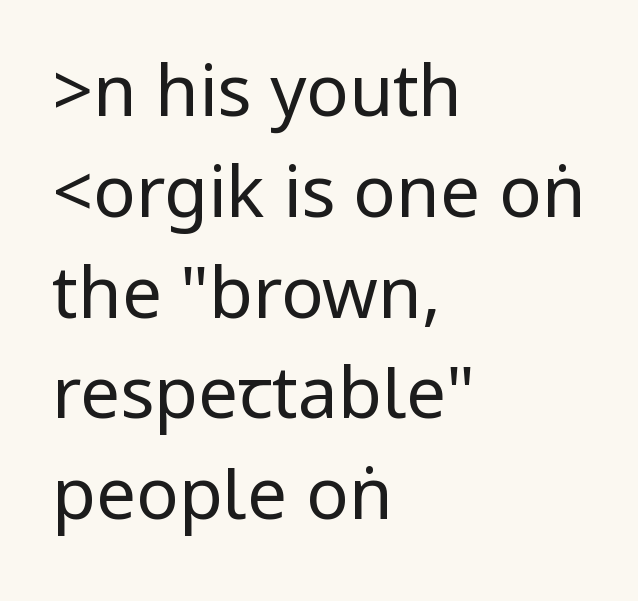
The image shows 71 px regular-weight, condensed sans-serif type, upright; set left-aligned, normal line spacing (1.42x), normal letter spacing, not underlined; low stroke contrast.
